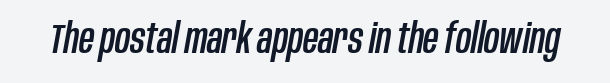
{"italic": "yes", "lean": "right", "slant_degrees": 10, "width": "condensed", "stroke_contrast": "low", "x_height": "large", "monospaced": "no", "underline": "no", "letter_spacing": "normal", "letter_spacing_em": 0.0, "glyph_px": 42}
